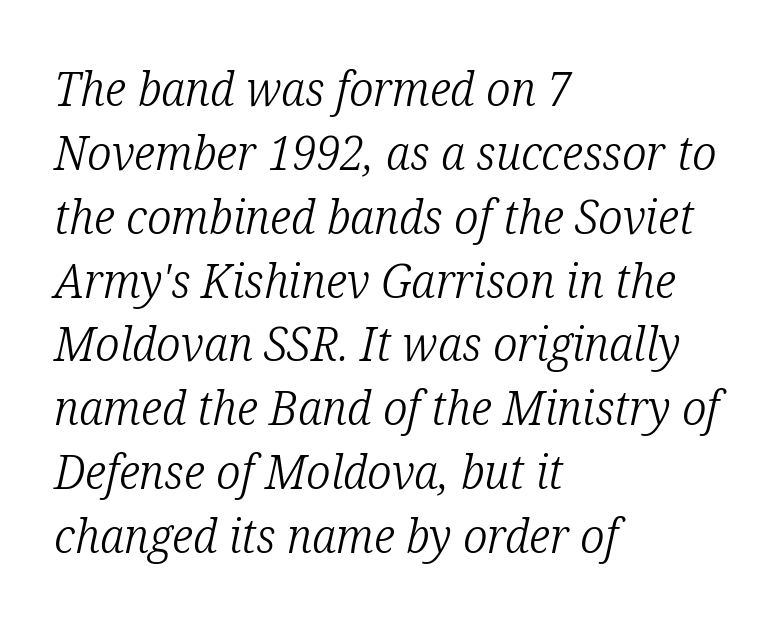
Check under the words: just untouched page. Varying glyph widths throughout — classic text-font behaviour. In terms of letterform style, serifs are clearly present. In terms of letterspacing, this is plain default setting.
